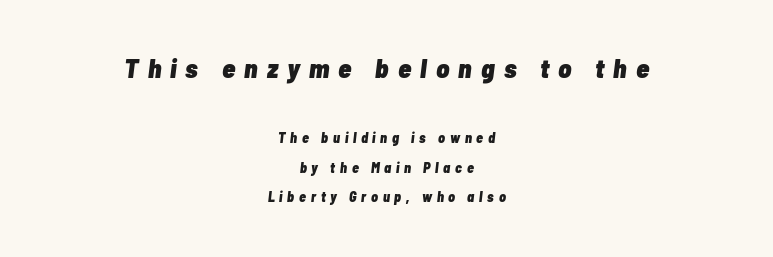
The specimen omits any rule beneath the text block's lines. Visually, the top section dominates because its glyphs are scaled up. The letters are spread apart with noticeably loose tracking. There's an unmistakable incline to the writing here. The strokes are fattened all the way to bold. Reading down the block, each line starts at a different indent, mirrored at its end.
